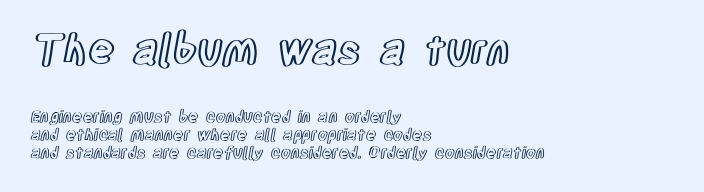
Larger block? The one above; the one below is distinctly smaller. Is this a fixed-width face? No — the glyphs have proportional, varying widths. The space between consecutive lines is stingy. Rule under the text: the space is simply empty.
